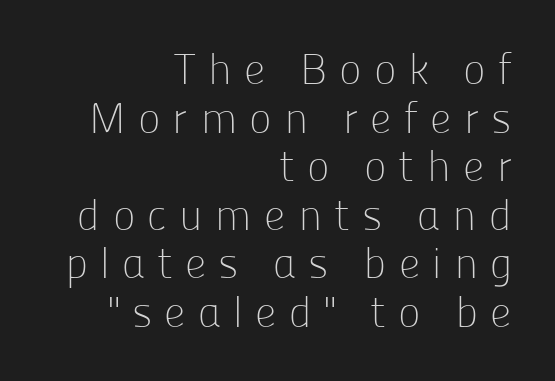
Type style note: lacks serifs. Proportional: the letters do not fall into vertical columns. The compositor pushed each line to the right boundary. Posture: straight, roman, zero tilt. Only glyphs here, with clear space below each row.
